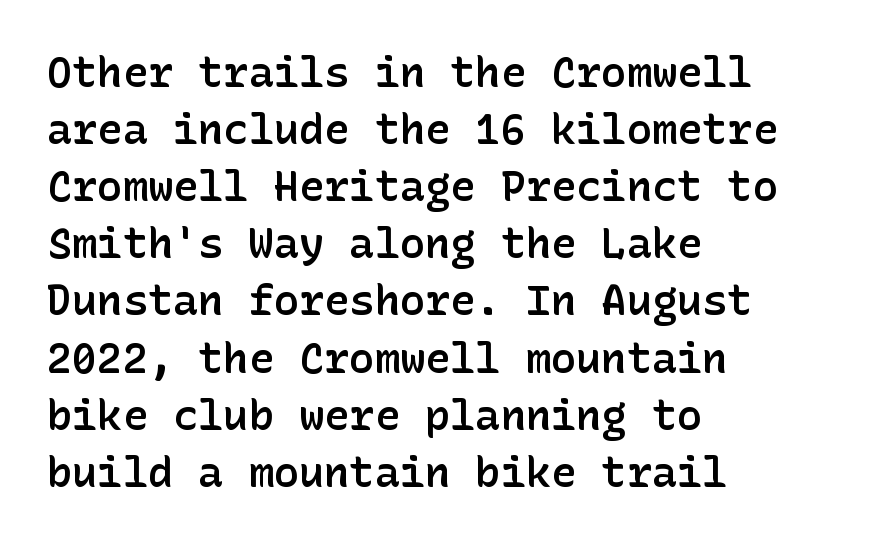
{"serif": "no", "italic": "no", "bold": "semi", "weight": "semibold", "width": "normal", "stroke_contrast": "low", "x_height": "medium", "underline": "no", "align": "left", "line_spacing": "normal", "line_spacing_ratio": 1.36, "letter_spacing": "normal", "letter_spacing_em": 0.0, "glyph_px": 42}
